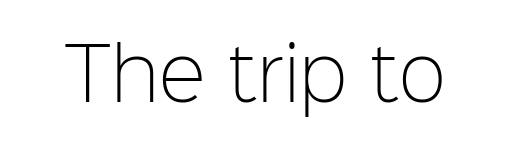
Tall strokes in this sample are plumb rather than angled. Standard letterfit; no display-style spreading of the glyphs. This sample has the flowing, uneven cadence of proportional lettering. Words float on clear page, feet unadorned. Nothing heavy about these letters — not bold at all. Check where the strokes stop: nothing finishes them off — pure sans.
